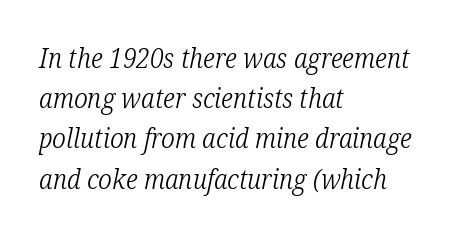
Beneath every word, the page is bare. Each line starts at the same left margin while the right side varies. Think standard paragraph weight, or any step lighter than that. The line-height multiplier appears to be the usual default. Nobody touched the tracking dial on this one.
